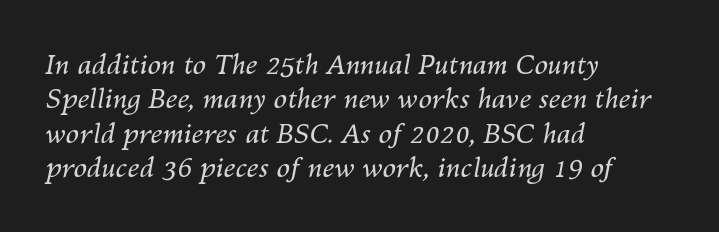
Q: Is the text bold? A: No.
Q: Is the text italic (slanted)? A: Yes, it leans right by about 10 degrees.
Q: Is the text underlined? A: No.
Q: How is the paragraph aligned? A: Left-aligned.
Q: Is the spacing between letters normal or unusually wide? A: Normal.
Q: Is the spacing between lines tight, normal or loose? A: Normal.
